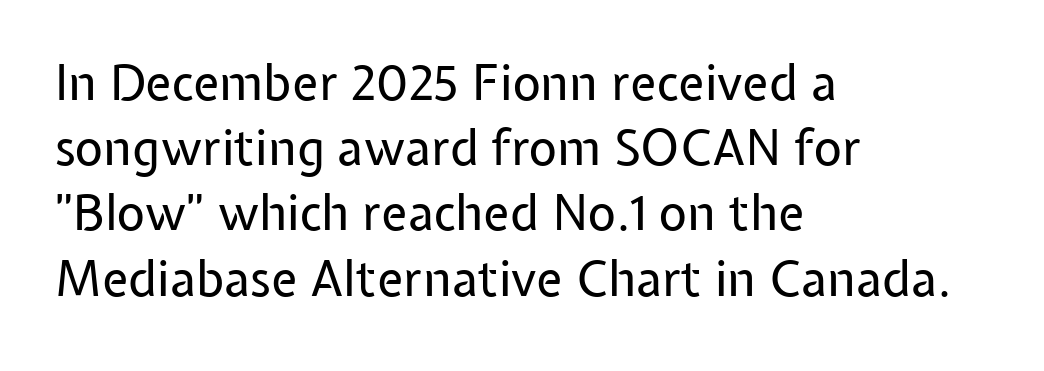
{"serif": "no", "italic": "no", "bold": "no", "weight": "regular", "width": "normal", "stroke_contrast": "low", "x_height": "medium", "monospaced": "no", "underline": "no", "align": "left", "line_spacing": "normal", "line_spacing_ratio": 1.33, "letter_spacing": "normal", "letter_spacing_em": 0.0, "glyph_px": 49}
